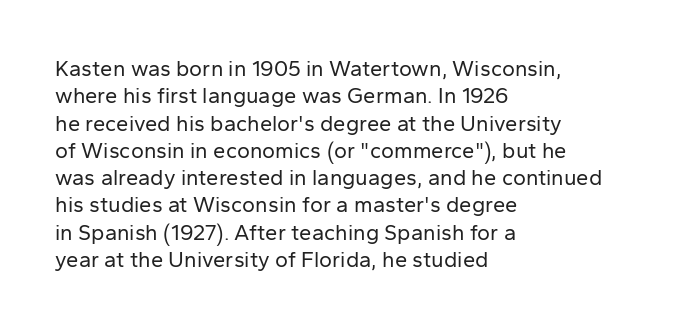
Q: Is the text bold? A: No.
Q: Is the text italic (slanted)? A: No, it is upright.
Q: Is the text underlined? A: No.
Q: How is the paragraph aligned? A: Left-aligned.
Q: Is the spacing between letters normal or unusually wide? A: Normal.
